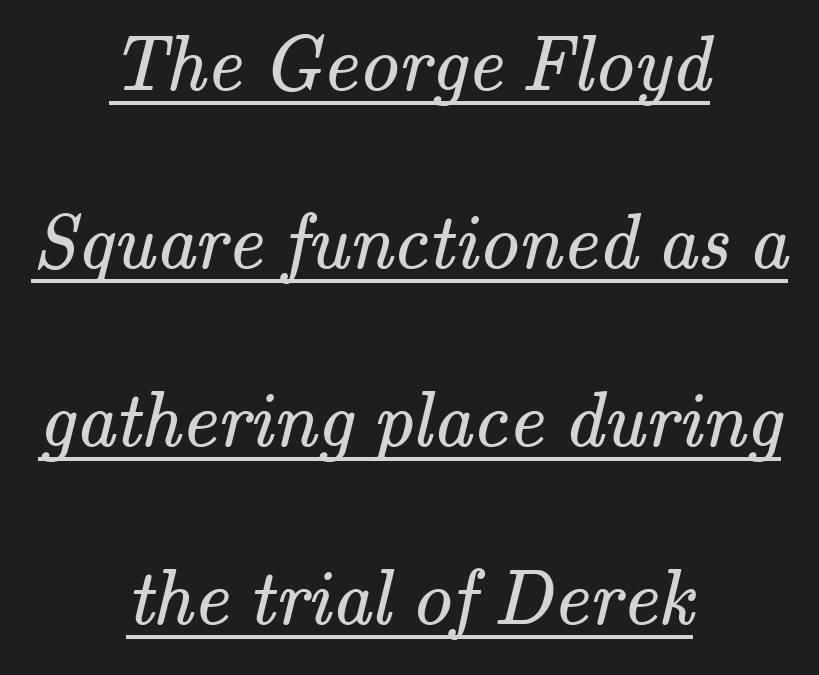
The image shows 78 px regular-weight serif type; set centered, loose line spacing (2.28x), normal letter spacing, underlined; medium stroke contrast and a small x-height.
